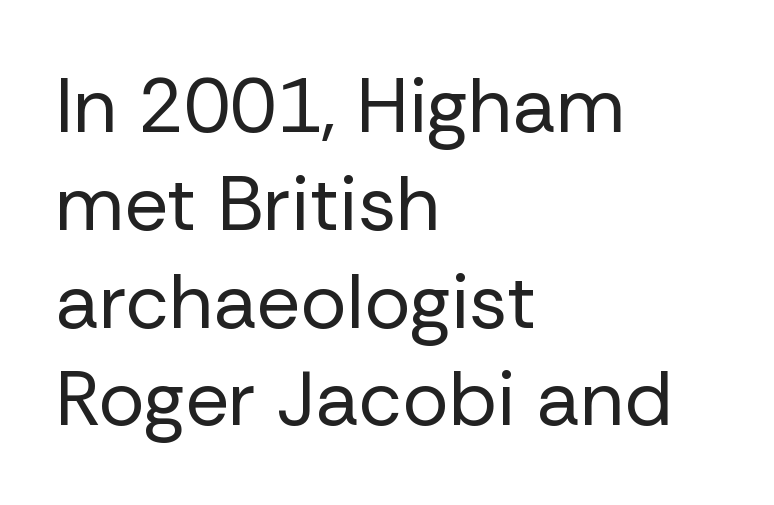
The space between consecutive lines is moderate. Quick note: not italic, upright. The font sits on the lighter half of the weight spectrum, regular included. Spacing verdict: proportional, widths tailored to each character. The glyphs in this specimen are sans serif.
